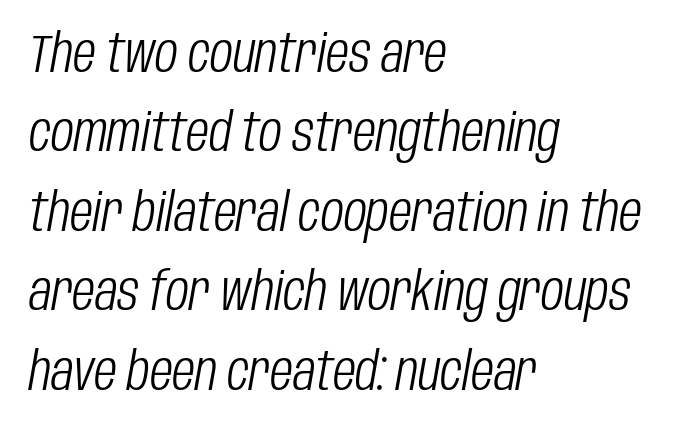
{"italic": "yes", "lean": "right", "slant_degrees": 10, "bold": "no", "weight": "light", "width": "condensed", "stroke_contrast": "low", "x_height": "large", "monospaced": "no", "underline": "no", "align": "left", "line_spacing": "normal", "line_spacing_ratio": 1.5, "letter_spacing": "normal", "letter_spacing_em": 0.0, "glyph_px": 53}
